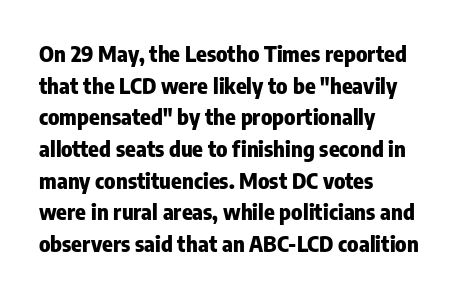
{"italic": "no", "bold": "yes", "underline": "no", "align": "left", "line_spacing": "normal", "line_spacing_ratio": 1.44, "letter_spacing": "normal", "letter_spacing_em": 0.0, "glyph_px": 22}
